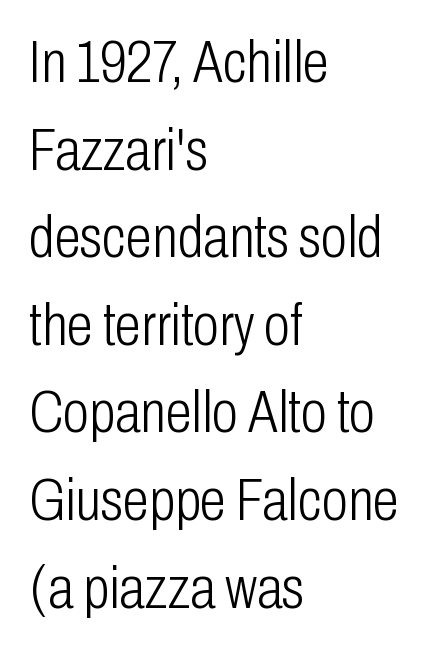
The image shows 60 px light, condensed sans-serif type, upright; set left-aligned, normal line spacing (1.46x), normal letter spacing, not underlined; low stroke contrast and a medium x-height.
